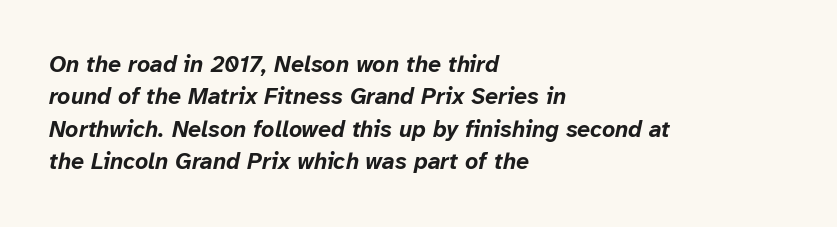
How are the letters spaced? Ordinarily, with no added tracking. Check under the words: just untouched page. Looking at the ascenders, they clearly lean. Plenty of ink on the page — the face is bold.
